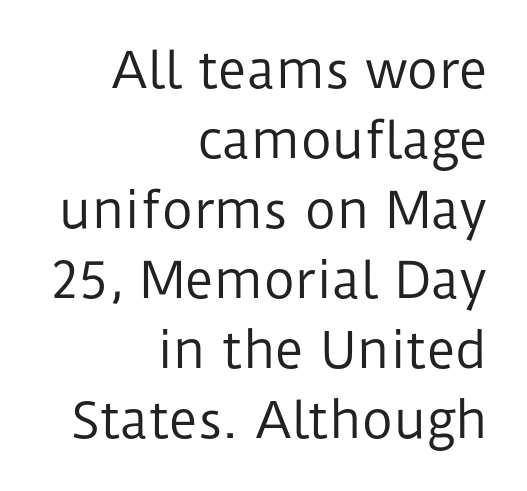
The image shows 49 px regular-weight sans-serif type, upright; set right-aligned, normal line spacing (1.43x), normal letter spacing, not underlined; low stroke contrast and a medium x-height.
